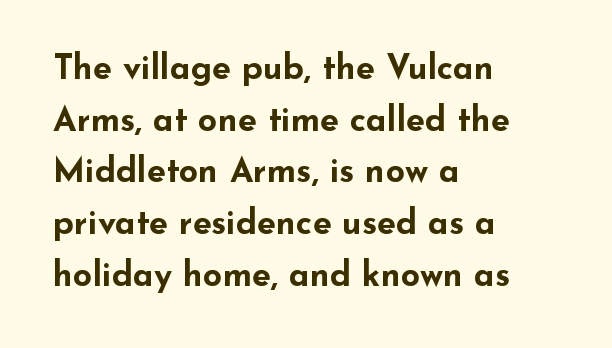
Q: Is the text bold? A: Yes.
Q: Is the text italic (slanted)? A: No, it is upright.
Q: Is the typeface a serif or a sans-serif typeface? A: Sans-serif.
Q: Is the text underlined? A: No.
Q: How is the paragraph aligned? A: Left-aligned.
Q: Is the spacing between letters normal or unusually wide? A: Normal.
Q: Is the spacing between lines tight, normal or loose? A: Normal.
Q: Width (condensed, normal, or wide)? A: Wide.
Q: Stroke contrast? A: Low.
Q: x-height? A: Small.
Q: Monospaced? A: No.
